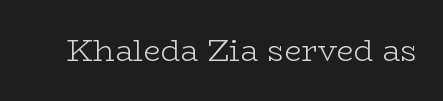
The line texture is even and compact thanks to regular tracking. The weight would be labelled regular, book, light, or lighter still. Little horizontal feet cap the strokes, marking this as serif type. Check the space under the baseline: it is left empty. Nope, not italic — everything's standing straight. Each letter keeps its own natural width here, so spacing adapts to shape.
